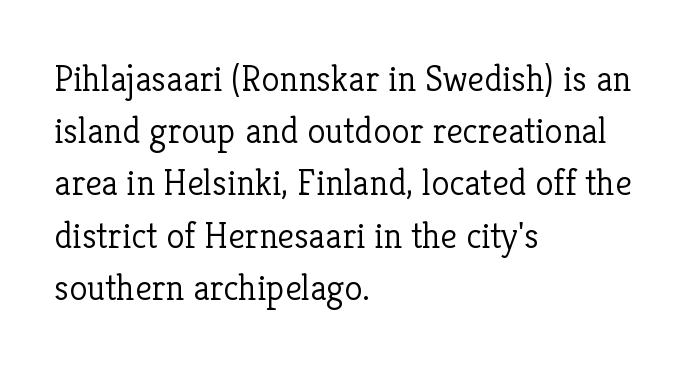
{"serif": "yes", "italic": "no", "bold": "no", "weight": "light", "width": "normal", "stroke_contrast": "low", "x_height": "medium", "monospaced": "no", "underline": "no", "align": "left", "line_spacing": "normal", "line_spacing_ratio": 1.41, "letter_spacing": "normal", "letter_spacing_em": 0.0, "glyph_px": 37}
